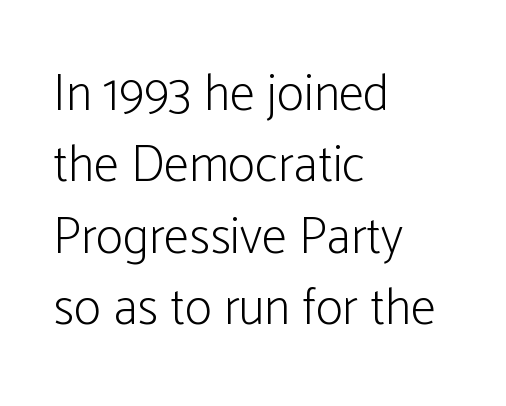
{"serif": "no", "italic": "no", "bold": "no", "weight": "light", "width": "condensed", "stroke_contrast": "low", "x_height": "medium", "monospaced": "no", "underline": "no", "align": "left", "line_spacing": "normal", "line_spacing_ratio": 1.4, "letter_spacing": "normal", "letter_spacing_em": 0.0, "glyph_px": 51}
